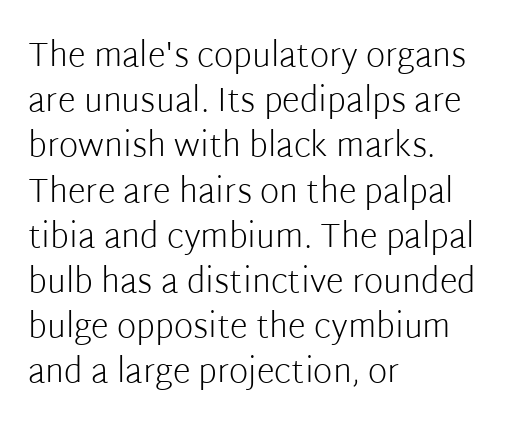
Q: Is the text bold? A: No.
Q: Is the text italic (slanted)? A: No, it is upright.
Q: Is the typeface a serif or a sans-serif typeface? A: Sans-serif.
Q: Is the text underlined? A: No.
Q: How is the paragraph aligned? A: Left-aligned.
Q: Is the spacing between letters normal or unusually wide? A: Normal.
Q: Is the spacing between lines tight, normal or loose? A: Normal.
Q: Width (condensed, normal, or wide)? A: Normal.
Q: Stroke contrast? A: Low.
Q: x-height? A: Medium.
Q: Monospaced? A: No.
